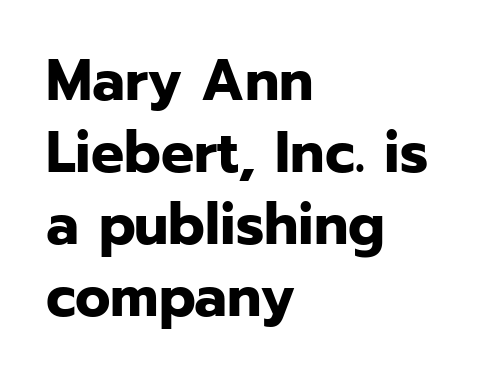
Q: Is the text bold? A: Yes.
Q: Is the text italic (slanted)? A: No, it is upright.
Q: Is the typeface a serif or a sans-serif typeface? A: Sans-serif.
Q: Is the text underlined? A: No.
Q: How is the paragraph aligned? A: Left-aligned.
Q: Is the spacing between letters normal or unusually wide? A: Normal.
Q: Width (condensed, normal, or wide)? A: Normal.
Q: Stroke contrast? A: Low.
Q: x-height? A: Medium.
Q: Monospaced? A: No.
